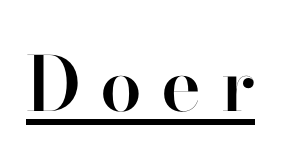
The image shows 75 px semibold sans-serif type, upright; set unusually wide letter spacing (+0.26 em), underlined; high stroke contrast and a small x-height.
